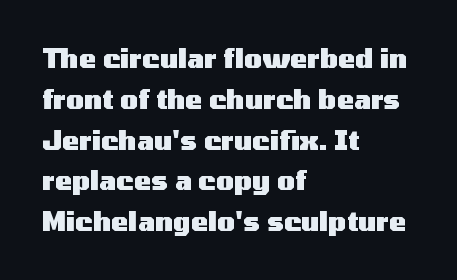
Q: Is the text bold? A: Yes.
Q: Is the text italic (slanted)? A: No, it is upright.
Q: Is the text underlined? A: No.
Q: How is the paragraph aligned? A: Left-aligned.
Q: Is the spacing between letters normal or unusually wide? A: Normal.
Q: Is the spacing between lines tight, normal or loose? A: Normal.
